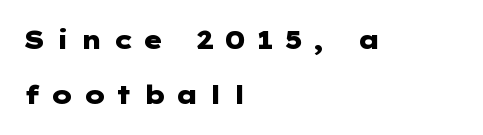
The paragraph has a hard left edge and a soft right edge. When letters stand straight like this, we call the style roman or upright. These lines have a slow, spaced-out rhythm from letter to letter. Vertically, the passage feels expansive, rows floating well apart. The face used here has the dense, thick strokes of a bold. Unmarked baselines from the first word to the last.
